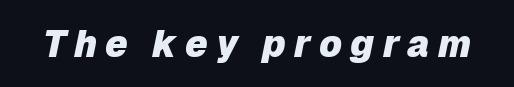
Q: Is the text bold? A: Yes.
Q: Is the text italic (slanted)? A: Yes, it leans right by about 12 degrees.
Q: Is the text underlined? A: No.
Q: Is the spacing between letters normal or unusually wide? A: Unusually wide.
Q: Width (condensed, normal, or wide)? A: Normal.
Q: Stroke contrast? A: Low.
Q: x-height? A: Medium.
Q: Monospaced? A: No.
